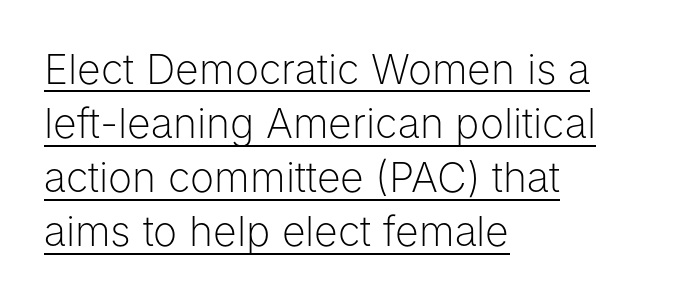
{"serif": "no", "italic": "no", "bold": "no", "weight": "light", "width": "normal", "stroke_contrast": "low", "x_height": "medium", "monospaced": "no", "underline": "yes", "align": "left", "line_spacing": "normal", "line_spacing_ratio": 1.32, "letter_spacing": "normal", "letter_spacing_em": 0.0, "glyph_px": 41}
